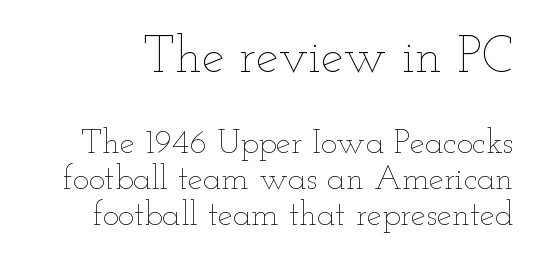
{"italic": "no", "bold": "no", "weight": "thin", "width": "wide", "stroke_contrast": "low", "x_height": "small", "monospaced": "no", "underline": "no", "line_spacing": "tight", "line_spacing_ratio": 1.05, "letter_spacing": "normal", "letter_spacing_em": 0.0, "larger_block": "first", "size_ratio": 1.5, "glyph_px": 51}
